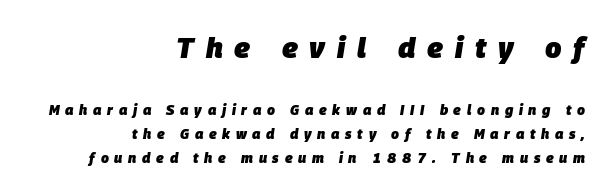
The image shows 29 px heavy type, italic (leaning right); set right-aligned, normal line spacing (1.69x), unusually wide letter spacing (+0.41 em), not underlined; the first (top) block is 2.07x larger; low stroke contrast and a large x-height.
